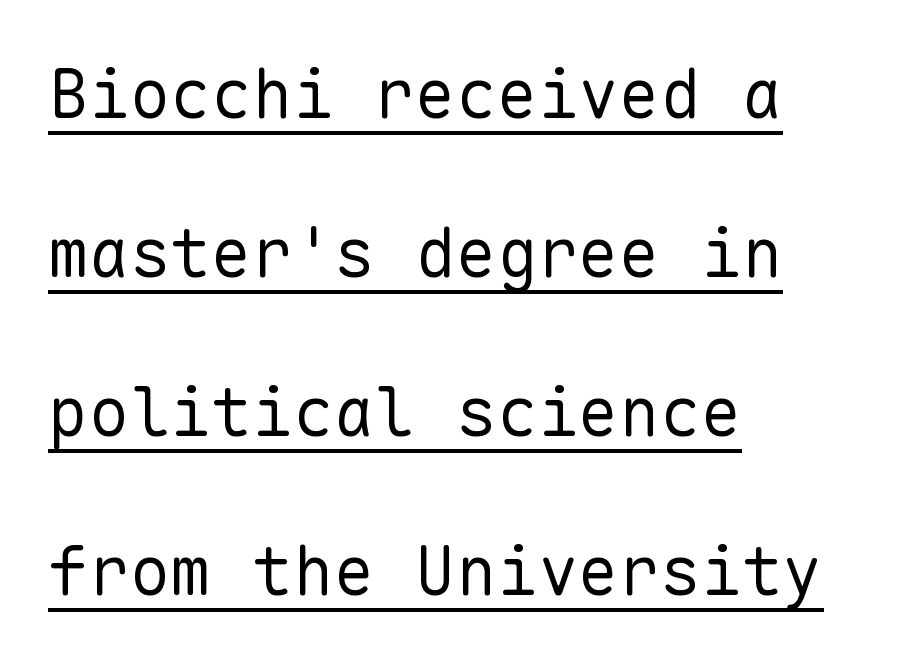
The image shows 68 px regular-weight sans-serif type, upright, monospaced; set left-aligned, loose line spacing (2.34x), normal letter spacing, underlined; low stroke contrast and a medium x-height.
